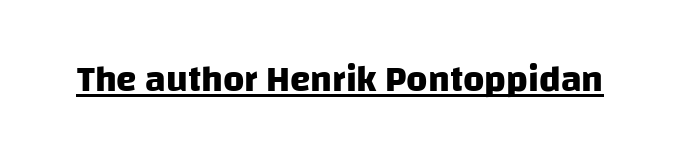
Q: Is the text bold? A: Yes.
Q: Is the typeface a serif or a sans-serif typeface? A: Sans-serif.
Q: Is the text underlined? A: Yes.
Q: Is the spacing between letters normal or unusually wide? A: Normal.
Q: Width (condensed, normal, or wide)? A: Normal.
Q: Stroke contrast? A: Low.
Q: x-height? A: Large.
Q: Monospaced? A: No.
